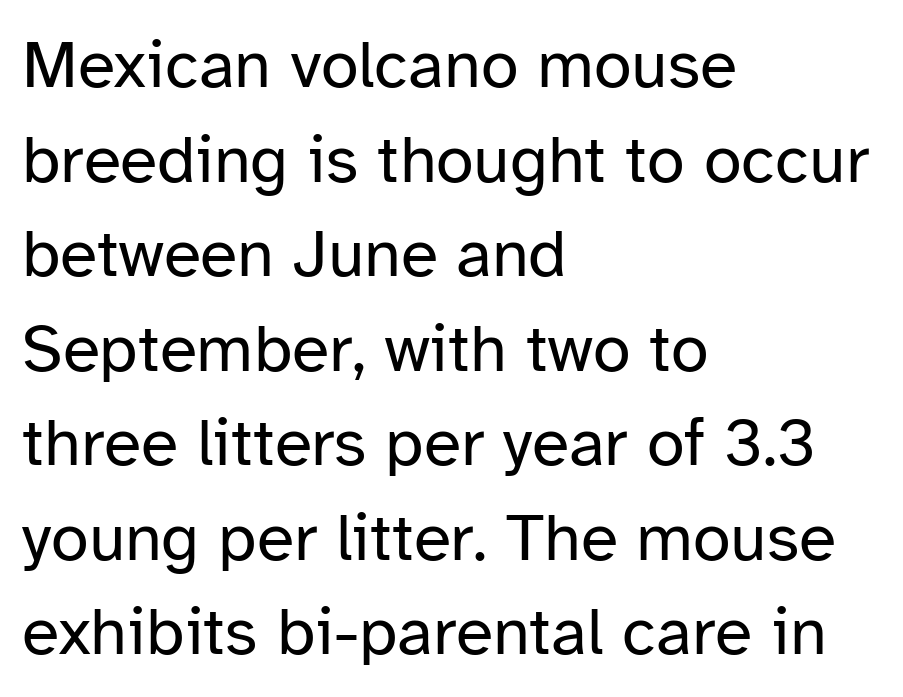
The image shows 68 px regular-weight sans-serif type, upright; set left-aligned, normal line spacing (1.39x), normal letter spacing, not underlined; low stroke contrast and a medium x-height.
